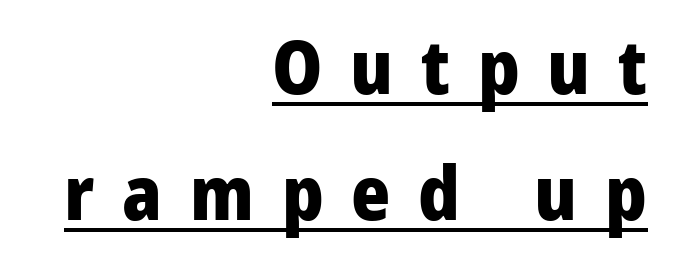
Q: Is the text bold? A: Yes.
Q: Is the text italic (slanted)? A: No, it is upright.
Q: Is the typeface a serif or a sans-serif typeface? A: Sans-serif.
Q: Is the text underlined? A: Yes.
Q: How is the paragraph aligned? A: Right-aligned.
Q: Is the spacing between letters normal or unusually wide? A: Unusually wide.
Q: Is the spacing between lines tight, normal or loose? A: Normal.
Q: Width (condensed, normal, or wide)? A: Normal.
Q: Stroke contrast? A: Low.
Q: x-height? A: Medium.
Q: Monospaced? A: No.
